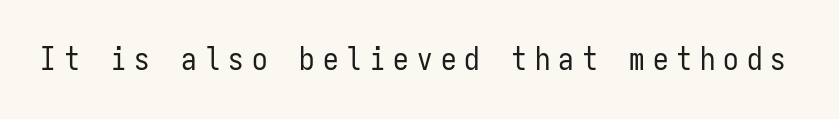
Q: Is the text bold? A: No.
Q: Is the text italic (slanted)? A: No, it is upright.
Q: Is the typeface a serif or a sans-serif typeface? A: Sans-serif.
Q: Is the text underlined? A: No.
Q: Is the spacing between letters normal or unusually wide? A: Unusually wide.
Q: Width (condensed, normal, or wide)? A: Condensed.
Q: Stroke contrast? A: Low.
Q: x-height? A: Medium.
Q: Monospaced? A: Yes.
